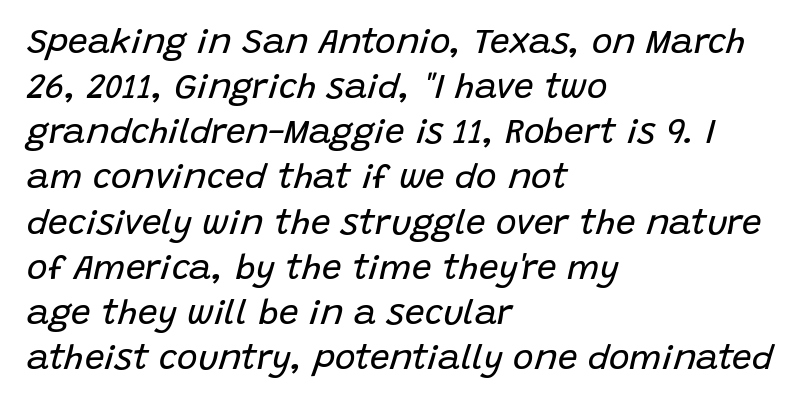
{"italic": "yes", "lean": "right", "slant_degrees": 15, "bold": "no", "weight": "regular", "width": "normal", "stroke_contrast": "low", "x_height": "large", "monospaced": "no", "underline": "no", "align": "left", "line_spacing": "normal", "line_spacing_ratio": 1.29, "letter_spacing": "normal", "letter_spacing_em": 0.0, "glyph_px": 35}
